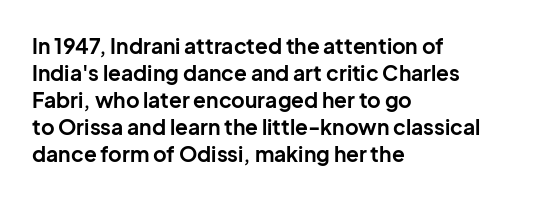
{"italic": "no", "bold": "yes", "underline": "no", "align": "left", "line_spacing": "normal", "line_spacing_ratio": 1.28, "letter_spacing": "normal", "letter_spacing_em": 0.0, "glyph_px": 21}
